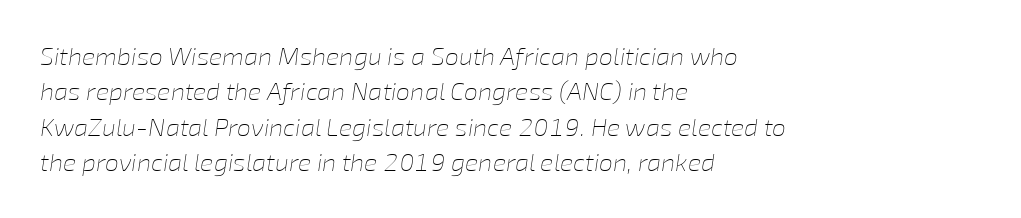
The image shows 25 px text type, italic (leaning right); set left-aligned, normal line spacing (1.42x), normal letter spacing, not underlined.
